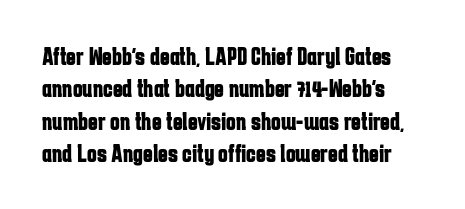
The image shows 26 px bold type, upright; set normal line spacing (1.25x), normal letter spacing, not underlined.
